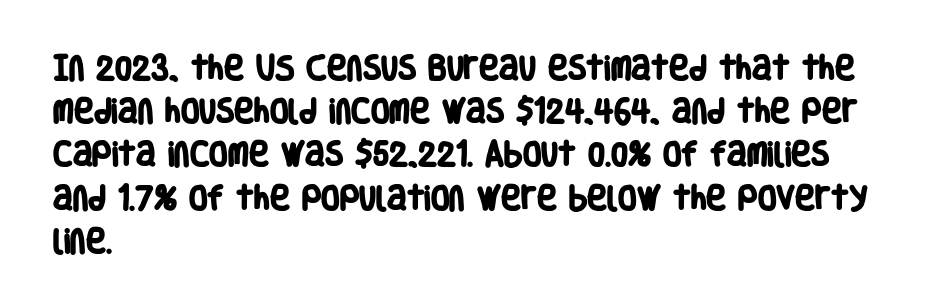
Caption: bold face, heavy strokes. Normally led — the rows are evenly, conventionally spaced. Only glyphs here, with clear space below each row. The rendering keeps characters at their native spacing. All the whitespace from short lines collects on the right.
